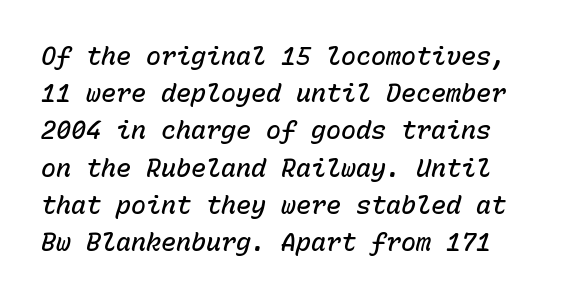
Q: Is the text bold? A: Semi-bold.
Q: Is the text italic (slanted)? A: Yes, it leans right by about 15 degrees.
Q: Is the text underlined? A: No.
Q: Is the spacing between letters normal or unusually wide? A: Normal.
Q: Is the spacing between lines tight, normal or loose? A: Normal.
